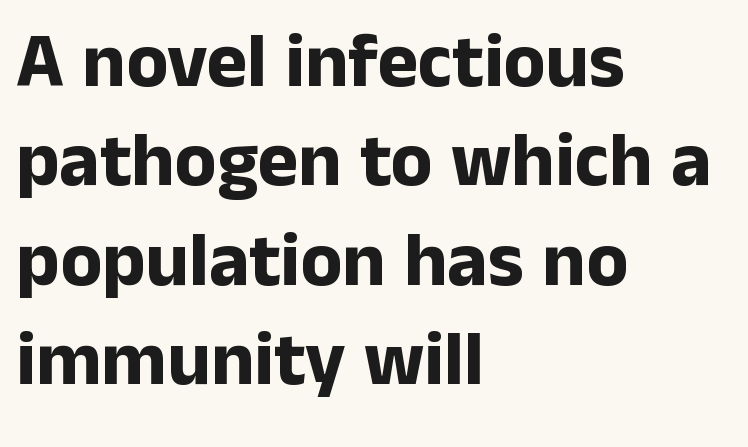
The image shows 77 px bold sans-serif type, upright; set left-aligned, normal line spacing (1.29x), normal letter spacing, not underlined; low stroke contrast and a medium x-height.
